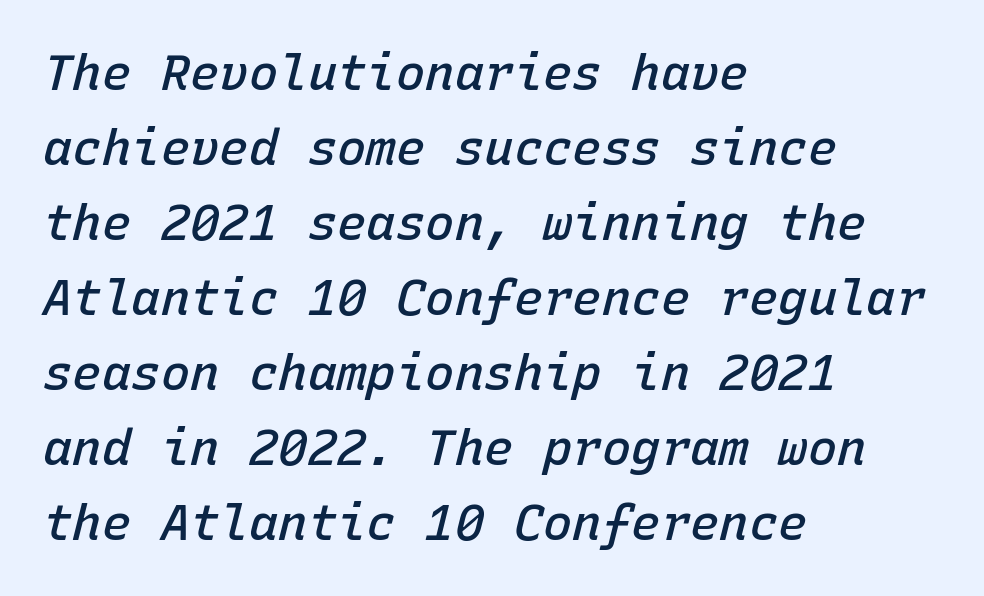
The image shows 49 px semibold type, italic (leaning right), monospaced; set left-aligned, normal line spacing (1.53x), normal letter spacing, not underlined; low stroke contrast and a medium x-height.
